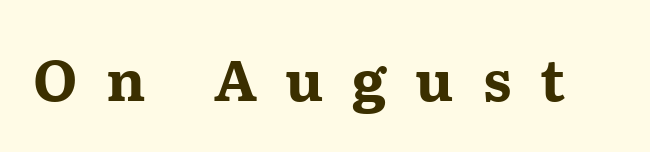
The image shows 57 px bold, wide serif type, upright; set unusually wide letter spacing (+0.5 em), not underlined; medium stroke contrast and a medium x-height.
